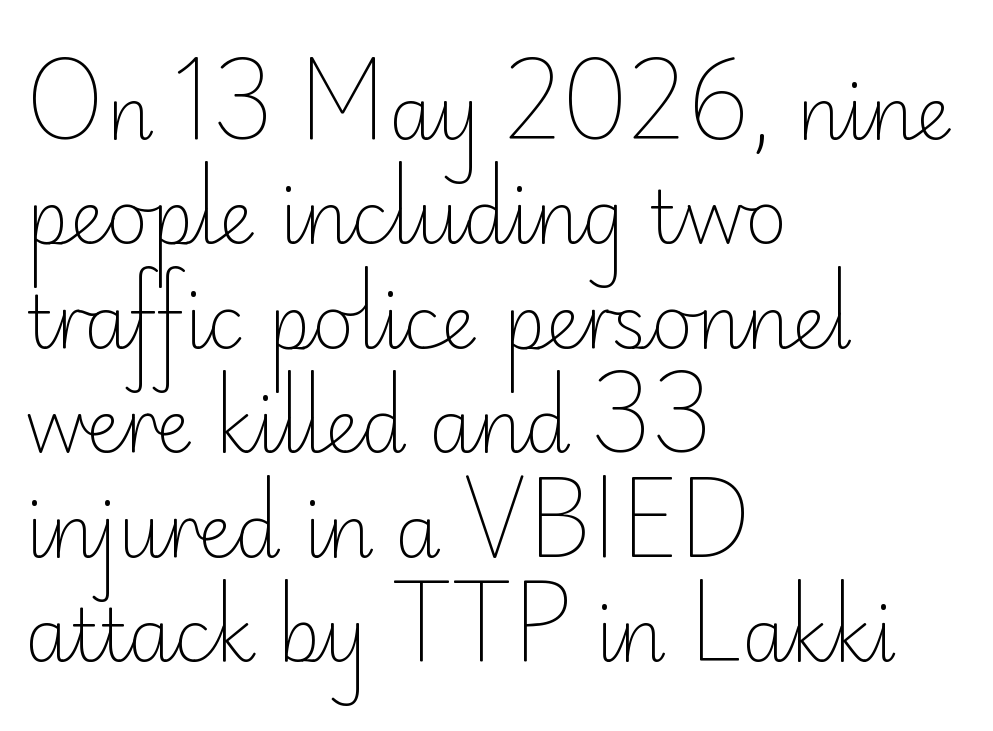
Q: Is the text bold? A: No.
Q: Is the text italic (slanted)? A: No, it is upright.
Q: Is the typeface a serif or a sans-serif typeface? A: Sans-serif.
Q: Is the text underlined? A: No.
Q: How is the paragraph aligned? A: Left-aligned.
Q: Is the spacing between letters normal or unusually wide? A: Normal.
Q: Is the spacing between lines tight, normal or loose? A: Normal.
Q: Width (condensed, normal, or wide)? A: Normal.
Q: Stroke contrast? A: Low.
Q: x-height? A: Small.
Q: Monospaced? A: No.
